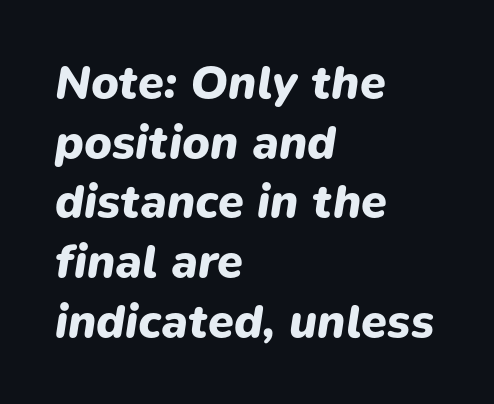
The axis of the letterforms is tilted away from vertical. Rows of type keep a routine distance in the vertical direction. On the weight axis this lands at bold, roughly 700. The space directly below the letters is spotless. Tracking value appears to be zero — textbook default spacing.
